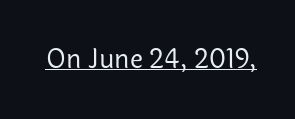
Q: Is the text bold? A: No.
Q: Is the text italic (slanted)? A: No, it is upright.
Q: Is the text underlined? A: Yes.
Q: Is the spacing between letters normal or unusually wide? A: Normal.
